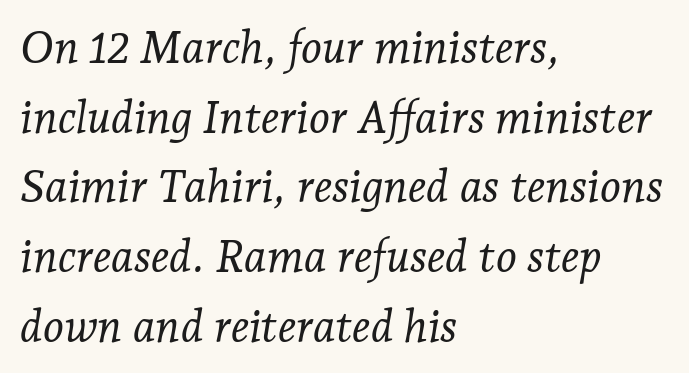
{"serif": "yes", "italic": "yes", "lean": "right", "slant_degrees": 7, "bold": "no", "weight": "light", "width": "normal", "stroke_contrast": "low", "x_height": "medium", "monospaced": "no", "underline": "no", "align": "left", "line_spacing": "normal", "line_spacing_ratio": 1.55, "letter_spacing": "normal", "letter_spacing_em": 0.0, "glyph_px": 45}
